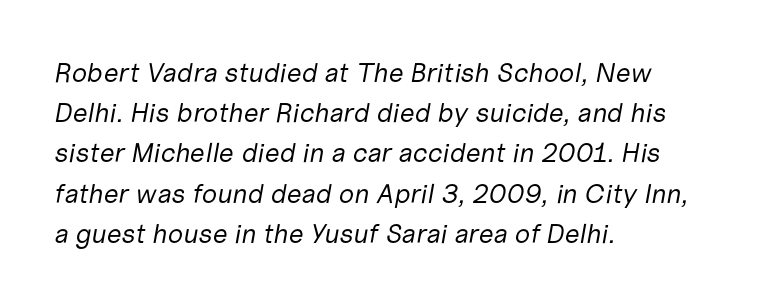
The image shows 27 px text type, italic (leaning right); set left-aligned, normal line spacing (1.49x), normal letter spacing, not underlined.
